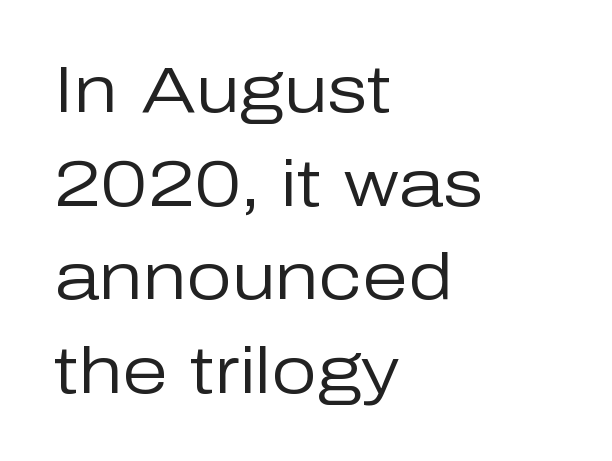
The leading is moderate, giving the passage an even texture. Honestly, there is no underline to notice here at all. The characters are drawn with everyday or finer stroke widths. This sample uses an upright cut, with every glyph sitting square on the baseline.
